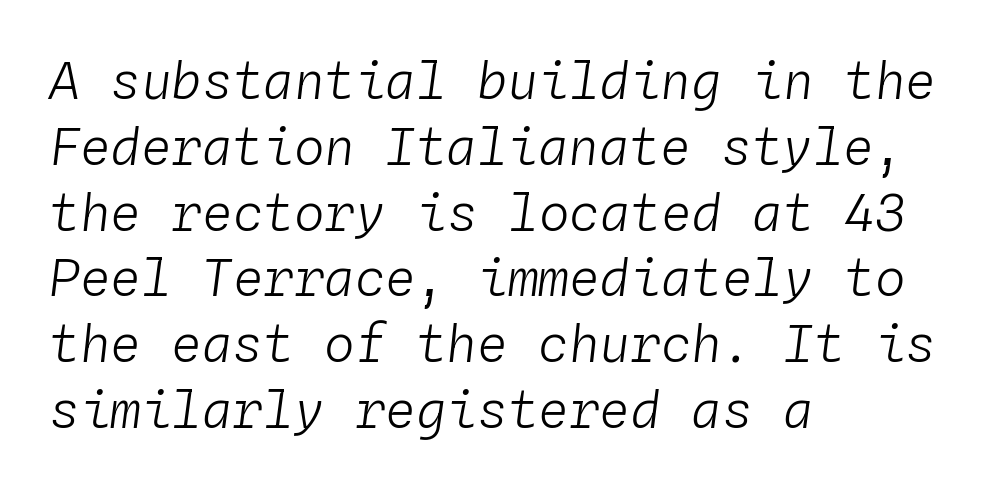
Reading down the block, your eye returns to a fixed left position each line. The area under the type is left untouched. Monospaced: the letters line up in strict vertical columns. These lines were composed using italics.
